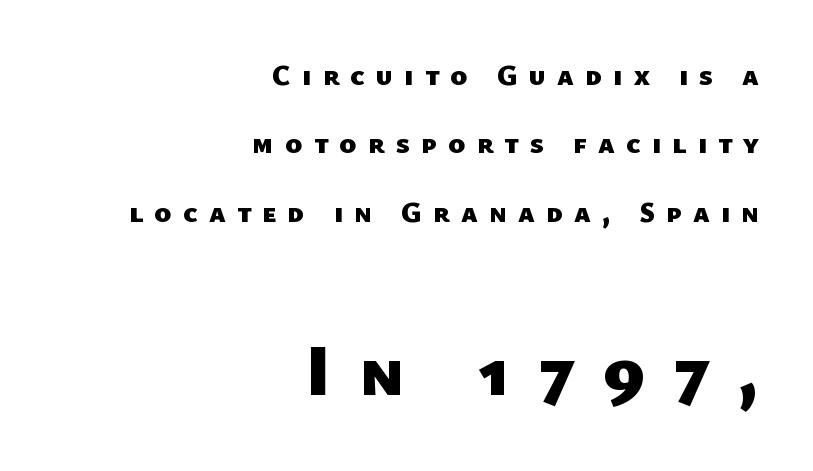
The passage shown stacks its lines with a broad gap. This sample has the flowing, uneven cadence of proportional lettering. Visually the block forms a straight wall on the right and a jagged coastline on the left. No word sits above an underline. What kind of face is this? One without serifs — a sans. Type size steps up from the first block to the second.
